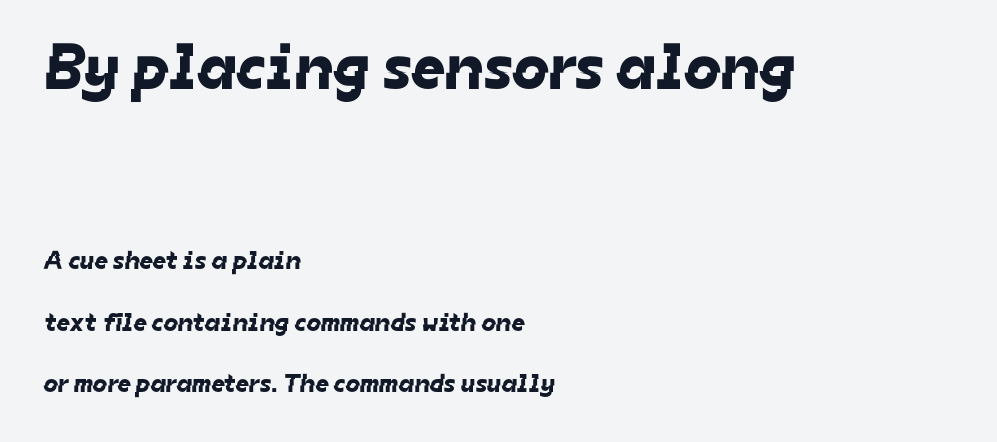
The image shows 65 px sans-serif type; set left-aligned, loose line spacing (2.38x), normal letter spacing, not underlined; the first (top) block is 2.5x larger; low stroke contrast and a medium x-height.
